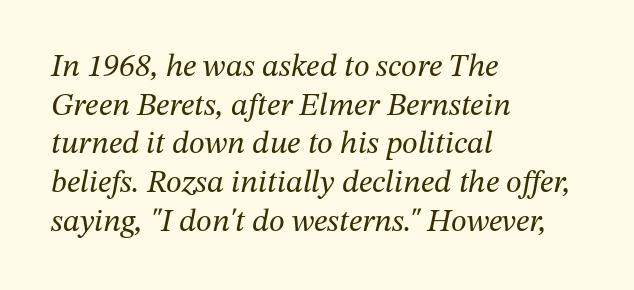
Q: Is the text bold? A: No.
Q: Is the text italic (slanted)? A: Yes, it leans right by about 12 degrees.
Q: Is the typeface a serif or a sans-serif typeface? A: Serif.
Q: Is the text underlined? A: No.
Q: How is the paragraph aligned? A: Left-aligned.
Q: Is the spacing between letters normal or unusually wide? A: Normal.
Q: Width (condensed, normal, or wide)? A: Normal.
Q: Stroke contrast? A: Medium.
Q: x-height? A: Medium.
Q: Monospaced? A: No.
